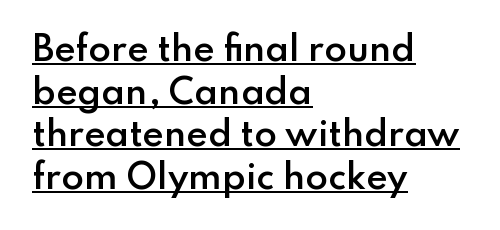
Q: Is the text bold? A: Semi-bold.
Q: Is the text italic (slanted)? A: No, it is upright.
Q: Is the typeface a serif or a sans-serif typeface? A: Sans-serif.
Q: Is the text underlined? A: Yes.
Q: How is the paragraph aligned? A: Left-aligned.
Q: Is the spacing between letters normal or unusually wide? A: Normal.
Q: Is the spacing between lines tight, normal or loose? A: Normal.
Q: Width (condensed, normal, or wide)? A: Normal.
Q: Stroke contrast? A: Low.
Q: x-height? A: Small.
Q: Monospaced? A: No.
